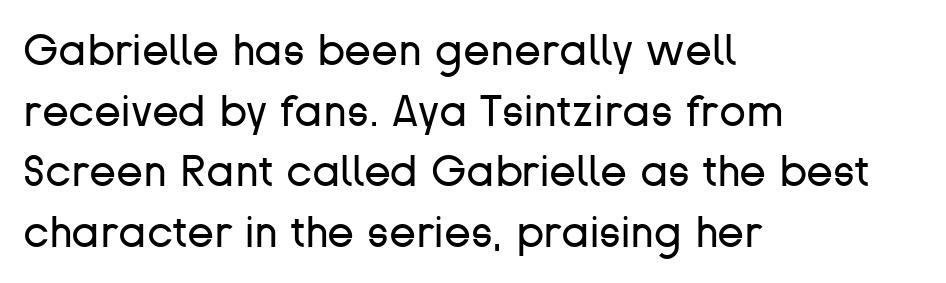
The image shows 44 px regular-weight sans-serif type, upright; set left-aligned, normal line spacing (1.38x), normal letter spacing, not underlined; low stroke contrast and a medium x-height.
